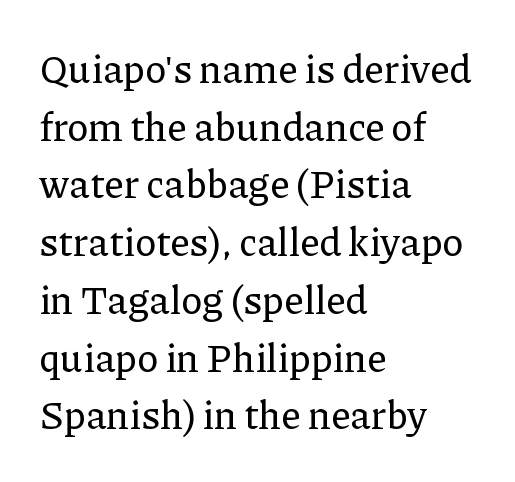
Q: Is the text italic (slanted)? A: No, it is upright.
Q: Is the typeface a serif or a sans-serif typeface? A: Serif.
Q: Is the text underlined? A: No.
Q: How is the paragraph aligned? A: Left-aligned.
Q: Is the spacing between letters normal or unusually wide? A: Normal.
Q: Is the spacing between lines tight, normal or loose? A: Normal.
Q: Width (condensed, normal, or wide)? A: Normal.
Q: Stroke contrast? A: Low.
Q: x-height? A: Medium.
Q: Monospaced? A: No.
